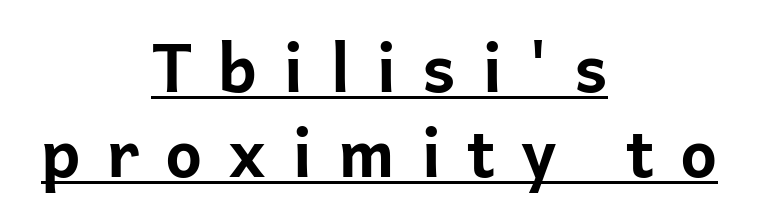
{"serif": "no", "italic": "no", "bold": "yes", "weight": "bold", "width": "normal", "stroke_contrast": "low", "x_height": "medium", "monospaced": "no", "underline": "yes", "align": "center", "line_spacing": "normal", "line_spacing_ratio": 1.29, "letter_spacing": "wide", "letter_spacing_em": 0.39, "glyph_px": 66}
